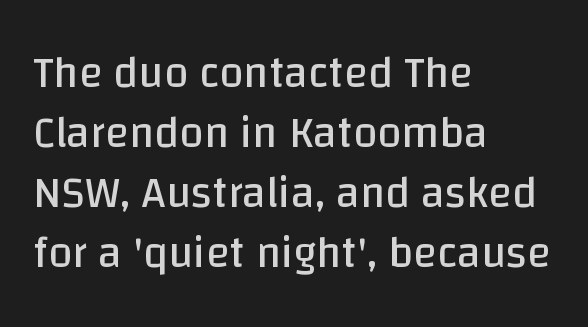
Short note: letters normally spaced. Unbolded letterforms with no extra heft. A student would call this left alignment; a typographer would say flush left, rag right. Varying glyph widths throughout — classic text-font behaviour.
